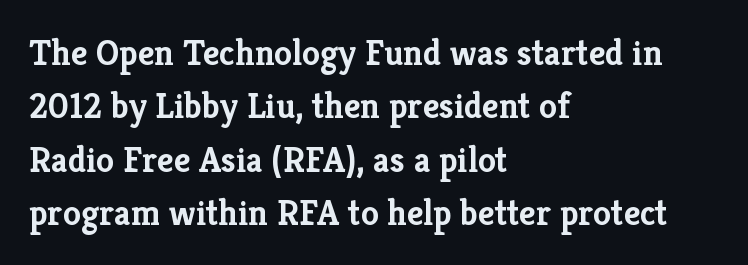
The image shows 36 px semibold serif type, upright; set left-aligned, normal line spacing (1.48x), normal letter spacing, not underlined; low stroke contrast and a medium x-height.
